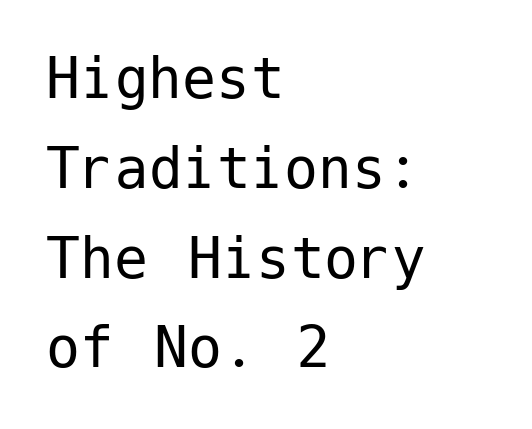
The image shows 68 px regular-weight sans-serif type, upright; set left-aligned, normal line spacing (1.32x), normal letter spacing, not underlined; low stroke contrast and a medium x-height.
